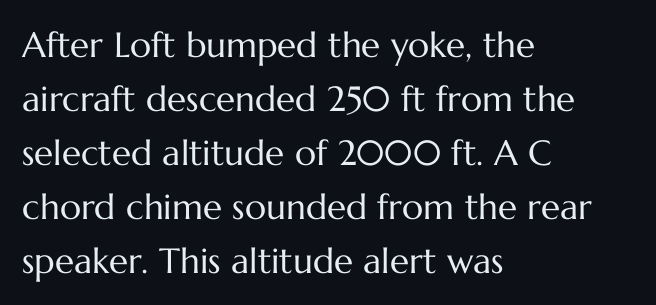
How would I describe the line gaps? Plain and ordinary. The tracking reads as untouched default to a designer's eye. Ascenders rise straight up at ninety degrees. Stroke mass is kept to a normal reading level or below.
